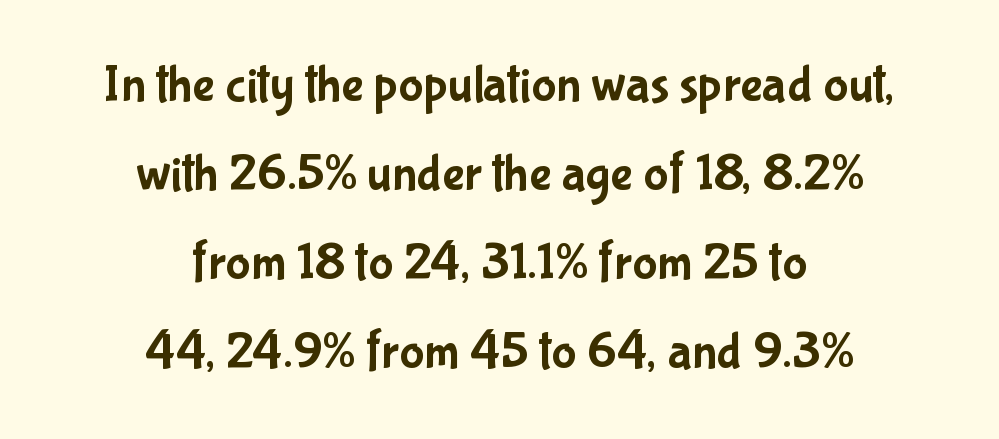
The image shows 53 px condensed sans-serif type, upright; set centered, normal line spacing (1.68x), normal letter spacing, not underlined; low stroke contrast and a medium x-height.
